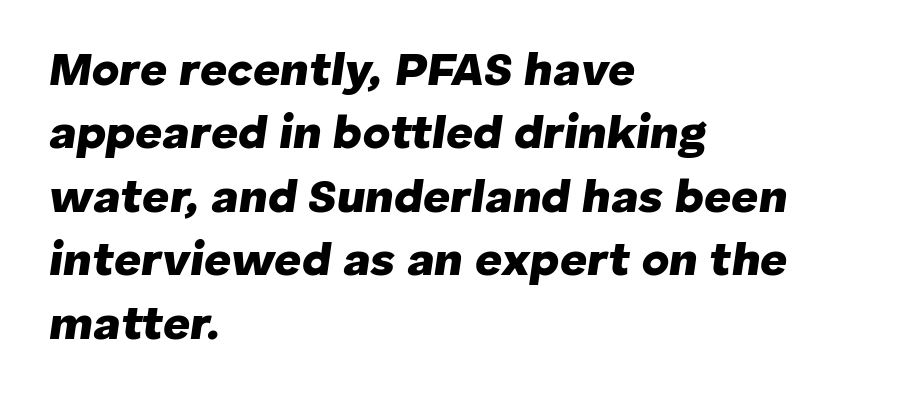
{"italic": "yes", "lean": "right", "slant_degrees": 8, "bold": "yes", "weight": "heavy", "width": "normal", "stroke_contrast": "low", "x_height": "medium", "monospaced": "no", "underline": "no", "align": "left", "line_spacing": "normal", "line_spacing_ratio": 1.35, "letter_spacing": "normal", "letter_spacing_em": 0.0, "glyph_px": 47}
